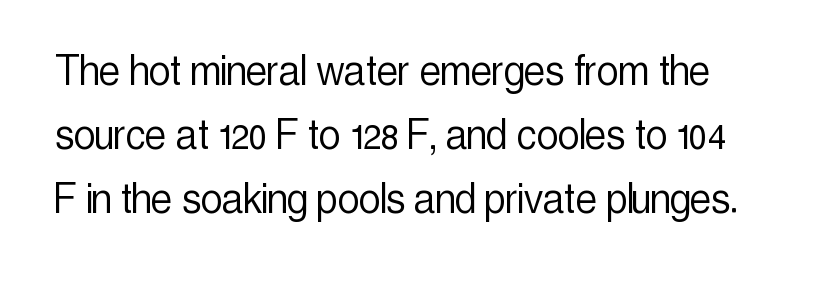
The image shows 48 px light, condensed sans-serif type, upright; set normal line spacing (1.33x), normal letter spacing, not underlined; a medium x-height.
